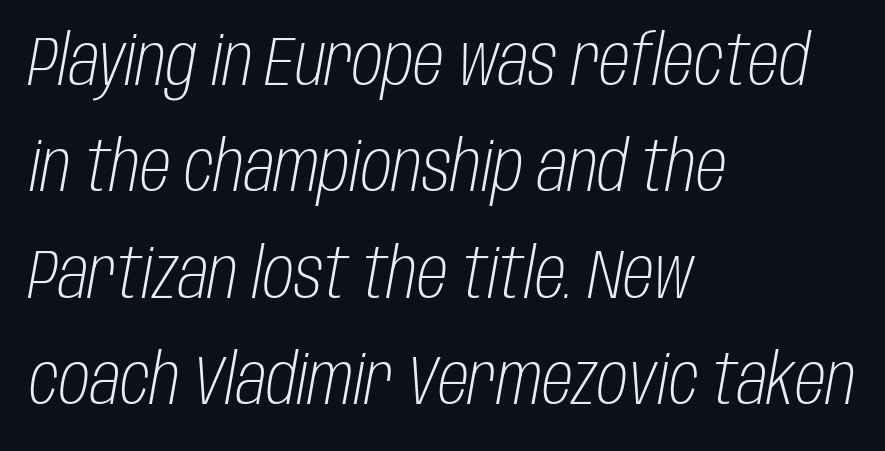
Clear beneath every line of the passage. What stands out about the letter spacing? Nothing — it is the standard amount. The vertical gap from one line to the next is medium. The paragraph has a hard left edge and a soft right edge.
